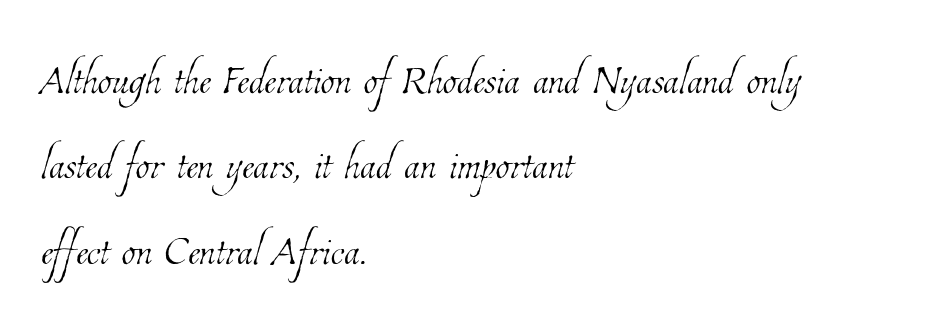
The paragraph shown leans on its left margin. Spacing between characters is what you'd get straight out of the box. The face used here is proportionally spaced, like ordinary book or web type. The typesetting does not lean heavy: it is not bold. The rendering uses a moderate line-height, typical for paragraphs. The words here are not underlined.
